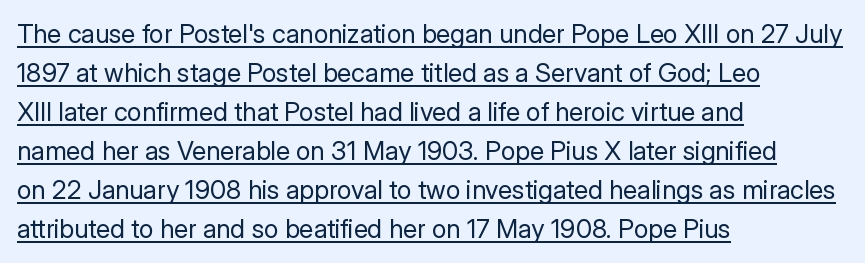
The image shows 26 px text type, upright; set left-aligned, normal line spacing (1.5x), normal letter spacing, underlined.
